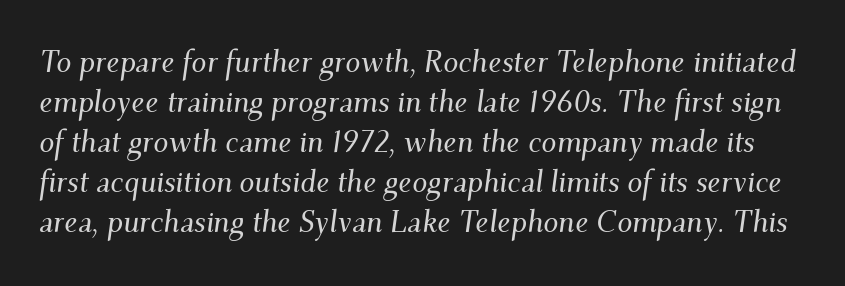
{"serif": "yes", "italic": "yes", "lean": "right", "slant_degrees": 9, "width": "normal", "stroke_contrast": "medium", "x_height": "small", "monospaced": "no", "underline": "no", "line_spacing": "normal", "line_spacing_ratio": 1.33, "letter_spacing": "normal", "letter_spacing_em": 0.0, "glyph_px": 30}
